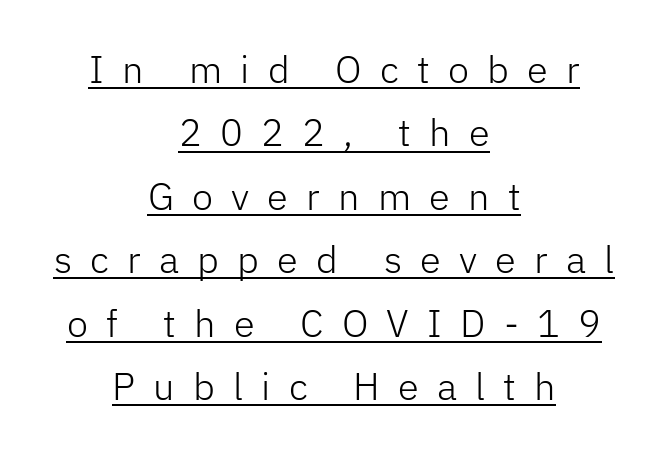
Q: Is the text bold? A: No.
Q: Is the text italic (slanted)? A: No, it is upright.
Q: Is the typeface a serif or a sans-serif typeface? A: Sans-serif.
Q: Is the text underlined? A: Yes.
Q: How is the paragraph aligned? A: Centered.
Q: Is the spacing between letters normal or unusually wide? A: Unusually wide.
Q: Is the spacing between lines tight, normal or loose? A: Normal.
Q: Width (condensed, normal, or wide)? A: Normal.
Q: Stroke contrast? A: Low.
Q: x-height? A: Medium.
Q: Monospaced? A: No.
